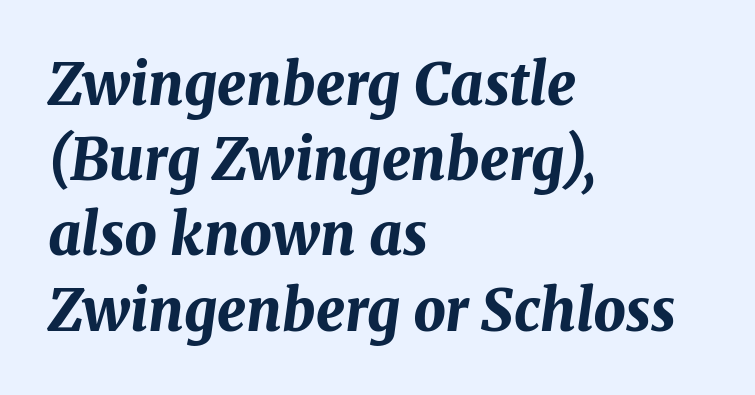
{"italic": "yes", "lean": "right", "slant_degrees": 8, "bold": "yes", "weight": "bold", "width": "normal", "stroke_contrast": "medium", "x_height": "medium", "monospaced": "no", "underline": "no", "align": "left", "line_spacing": "normal", "line_spacing_ratio": 1.32, "letter_spacing": "normal", "letter_spacing_em": 0.0, "glyph_px": 57}
